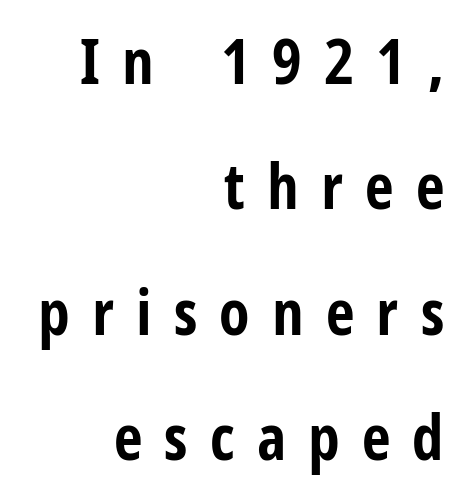
{"serif": "no", "italic": "no", "bold": "yes", "weight": "bold", "width": "condensed", "stroke_contrast": "low", "x_height": "medium", "monospaced": "no", "underline": "no", "align": "right", "line_spacing": "loose", "line_spacing_ratio": 1.99, "letter_spacing": "wide", "letter_spacing_em": 0.35, "glyph_px": 63}
